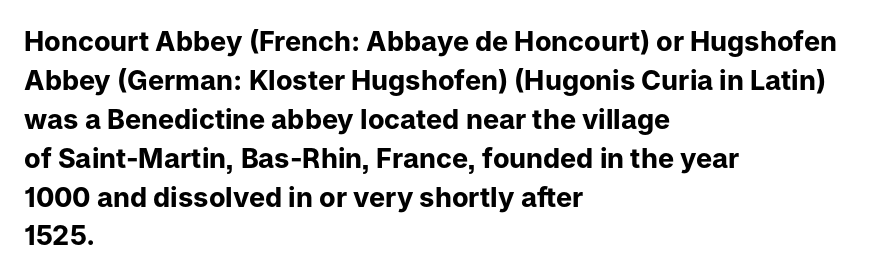
The image shows 27 px bold type, upright; set left-aligned, normal line spacing (1.44x), normal letter spacing, not underlined.
